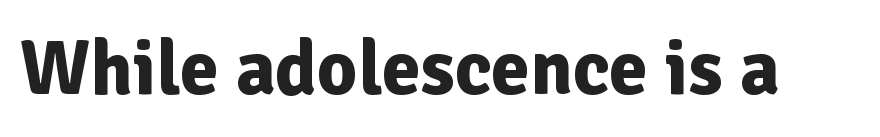
The image shows 78 px bold sans-serif type, upright; set normal letter spacing, not underlined; low stroke contrast and a medium x-height.
